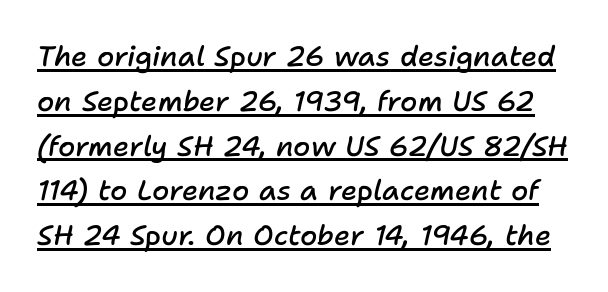
Do the characters align in a grid? No, the font is proportional. Look at the tracking — it's just the regular setting, nothing added. The rendering uses a moderate line-height, typical for paragraphs. Somebody hit Ctrl+U on this one — the words are underlined. The typography opts for an oblique posture over an upright one. The font is running at a semibold setting, under full bold.
